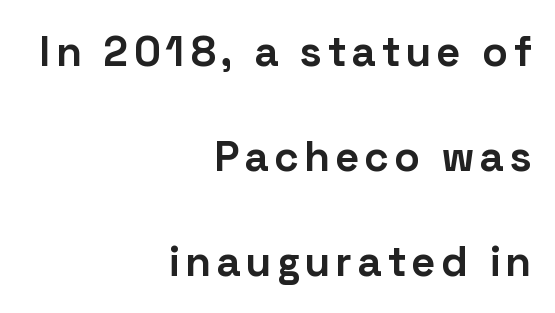
The image shows 42 px bold sans-serif type, upright; set right-aligned, loose line spacing (2.5x), not underlined; low stroke contrast and a medium x-height.
